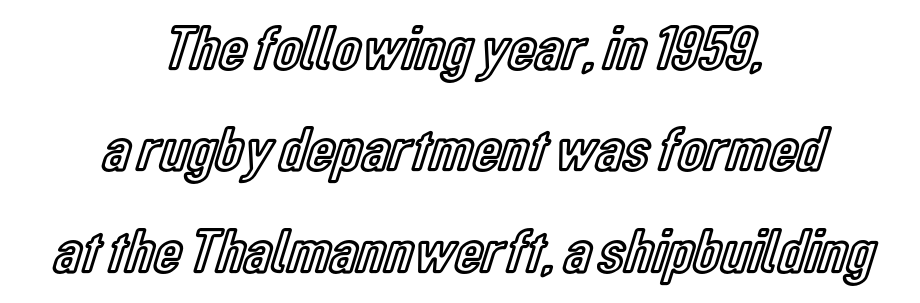
The image shows 63 px condensed type; set centered, normal line spacing (1.61x), normal letter spacing, not underlined; a medium x-height.
